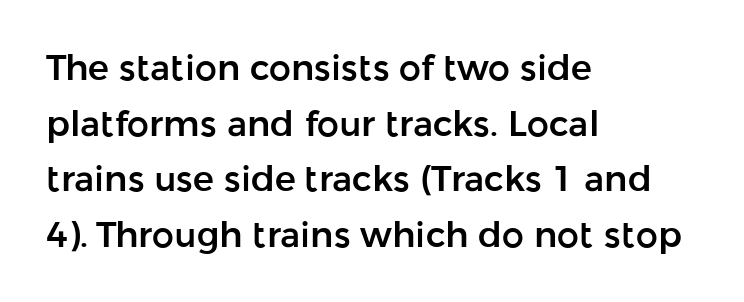
Q: Is the text italic (slanted)? A: No, it is upright.
Q: Is the typeface a serif or a sans-serif typeface? A: Sans-serif.
Q: Is the text underlined? A: No.
Q: How is the paragraph aligned? A: Left-aligned.
Q: Is the spacing between letters normal or unusually wide? A: Normal.
Q: Is the spacing between lines tight, normal or loose? A: Normal.
Q: Width (condensed, normal, or wide)? A: Normal.
Q: Stroke contrast? A: Low.
Q: x-height? A: Medium.
Q: Monospaced? A: No.
